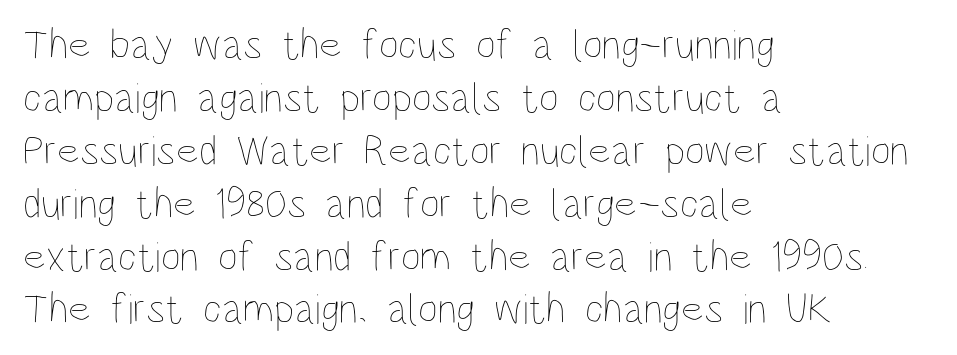
No extra ink here — the face is not bold. Lines of text with bare space underneath. Does the lettering tilt? It doesn't — this is upright. How are the letters spaced? Ordinarily, with no added tracking.
